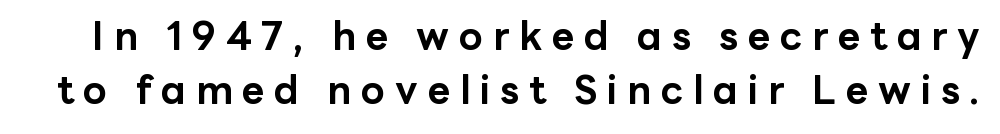
Q: Is the text bold? A: Yes.
Q: Is the text italic (slanted)? A: No, it is upright.
Q: Is the typeface a serif or a sans-serif typeface? A: Sans-serif.
Q: Is the text underlined? A: No.
Q: Is the spacing between letters normal or unusually wide? A: Unusually wide.
Q: Is the spacing between lines tight, normal or loose? A: Normal.
Q: Width (condensed, normal, or wide)? A: Normal.
Q: Stroke contrast? A: Low.
Q: x-height? A: Medium.
Q: Monospaced? A: No.
